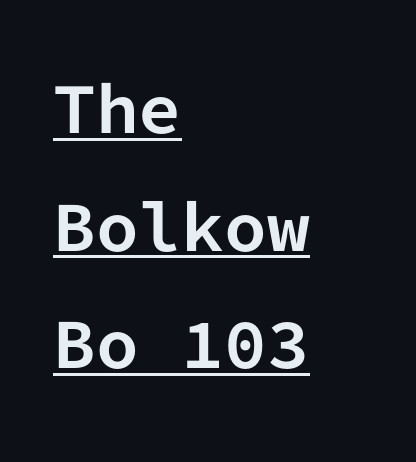
{"serif": "no", "italic": "no", "bold": "yes", "weight": "bold", "width": "normal", "stroke_contrast": "low", "x_height": "medium", "monospaced": "yes", "underline": "yes", "align": "left", "line_spacing": "loose", "line_spacing_ratio": 1.93, "letter_spacing": "normal", "letter_spacing_em": 0.0, "glyph_px": 61}
